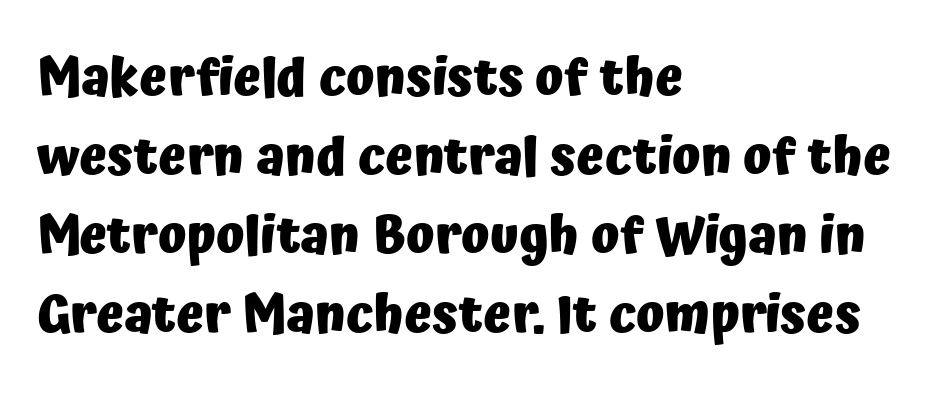
The image shows 52 px heavy sans-serif type, upright; set left-aligned, normal line spacing (1.52x), normal letter spacing, not underlined; low stroke contrast and a medium x-height.
